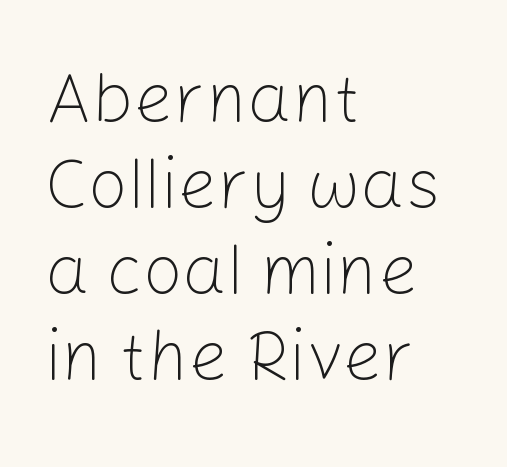
The image shows 70 px light sans-serif type, upright; set left-aligned, line spacing 1.23x, normal letter spacing, not underlined; low stroke contrast and a medium x-height.
